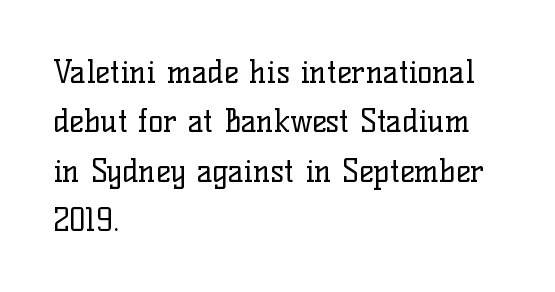
Q: Is the text bold? A: No.
Q: Is the text italic (slanted)? A: No, it is upright.
Q: Is the typeface a serif or a sans-serif typeface? A: Serif.
Q: Is the text underlined? A: No.
Q: How is the paragraph aligned? A: Left-aligned.
Q: Is the spacing between letters normal or unusually wide? A: Normal.
Q: Is the spacing between lines tight, normal or loose? A: Normal.
Q: Width (condensed, normal, or wide)? A: Normal.
Q: Stroke contrast? A: Low.
Q: x-height? A: Medium.
Q: Monospaced? A: No.
